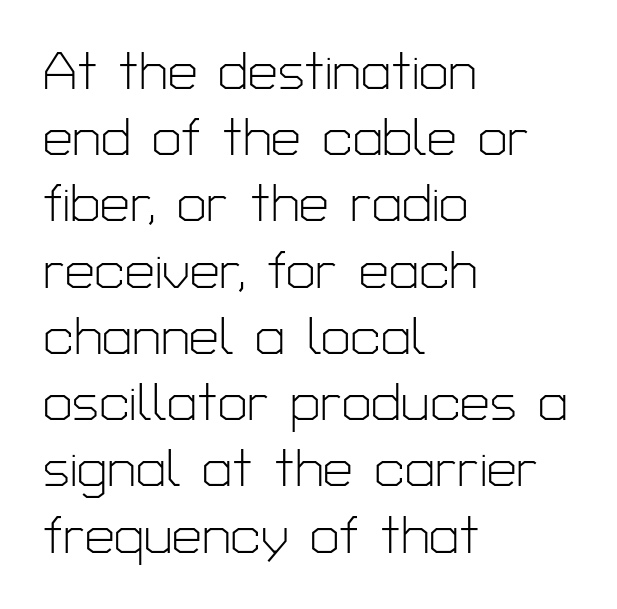
{"serif": "no", "italic": "no", "bold": "no", "weight": "light", "width": "normal", "stroke_contrast": "low", "x_height": "medium", "monospaced": "no", "underline": "no", "align": "left", "line_spacing": "normal", "line_spacing_ratio": 1.25, "letter_spacing": "normal", "letter_spacing_em": 0.0, "glyph_px": 53}
